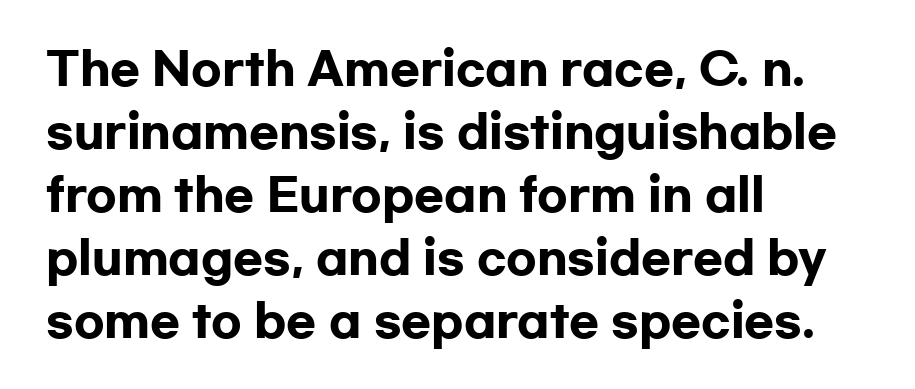
{"serif": "no", "italic": "no", "bold": "yes", "weight": "heavy", "width": "wide", "stroke_contrast": "low", "x_height": "medium", "monospaced": "no", "underline": "no", "align": "left", "line_spacing": "normal", "line_spacing_ratio": 1.43, "letter_spacing": "normal", "letter_spacing_em": 0.0, "glyph_px": 44}
